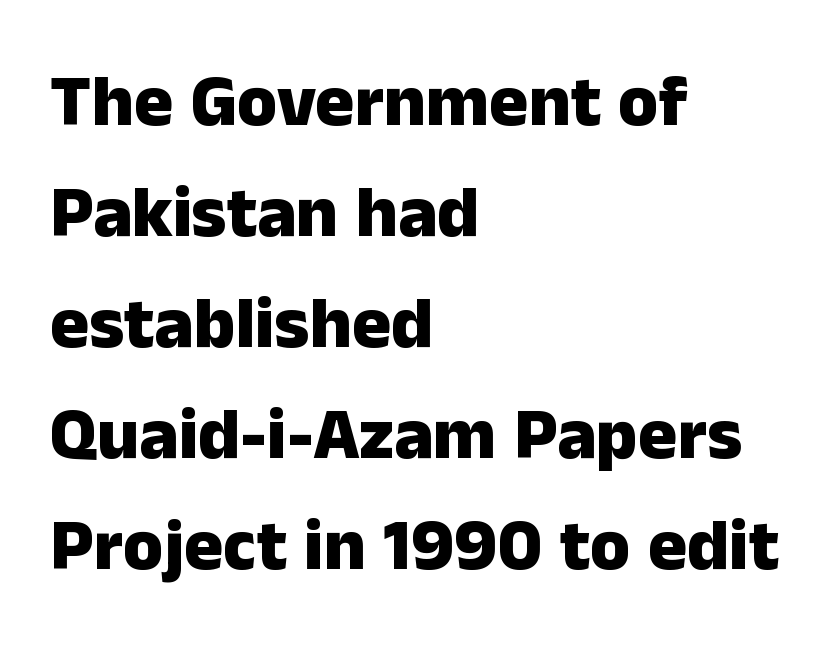
The image shows 73 px heavy sans-serif type, upright; set left-aligned, normal line spacing (1.52x), normal letter spacing, not underlined; low stroke contrast and a medium x-height.
